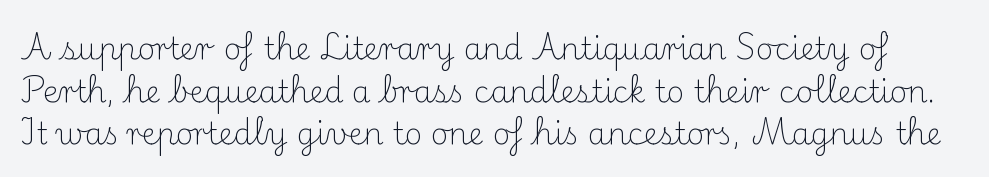
{"serif": "yes", "italic": "no", "bold": "no", "weight": "light", "width": "normal", "stroke_contrast": "medium", "x_height": "small", "monospaced": "no", "underline": "no", "line_spacing": "normal", "line_spacing_ratio": 1.42, "letter_spacing": "normal", "letter_spacing_em": 0.0, "glyph_px": 30}
